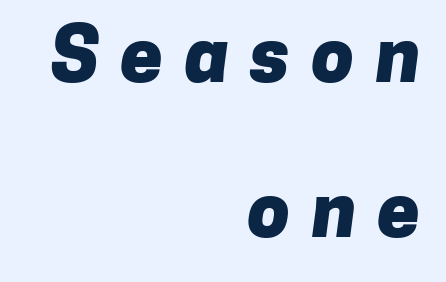
Q: Is the text bold? A: Yes.
Q: Is the typeface a serif or a sans-serif typeface? A: Sans-serif.
Q: Is the text underlined? A: No.
Q: How is the paragraph aligned? A: Right-aligned.
Q: Is the spacing between letters normal or unusually wide? A: Unusually wide.
Q: Is the spacing between lines tight, normal or loose? A: Loose.
Q: Width (condensed, normal, or wide)? A: Normal.
Q: Stroke contrast? A: Low.
Q: x-height? A: Medium.
Q: Monospaced? A: No.
